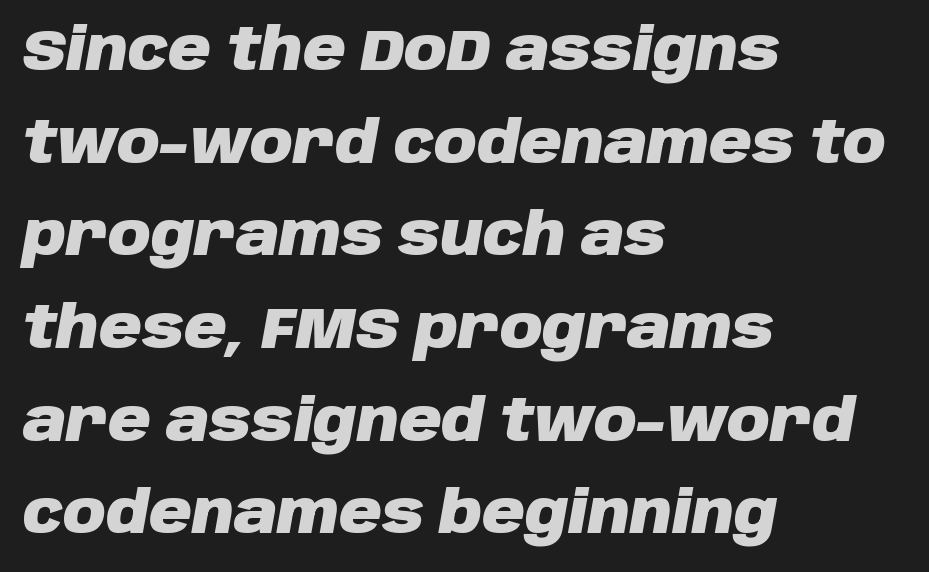
Q: Is the text bold? A: Yes.
Q: Is the text italic (slanted)? A: Yes, it leans right by about 10 degrees.
Q: Is the text underlined? A: No.
Q: How is the paragraph aligned? A: Left-aligned.
Q: Is the spacing between letters normal or unusually wide? A: Normal.
Q: Is the spacing between lines tight, normal or loose? A: Normal.
Q: Width (condensed, normal, or wide)? A: Normal.
Q: Stroke contrast? A: Low.
Q: x-height? A: Large.
Q: Monospaced? A: No.
